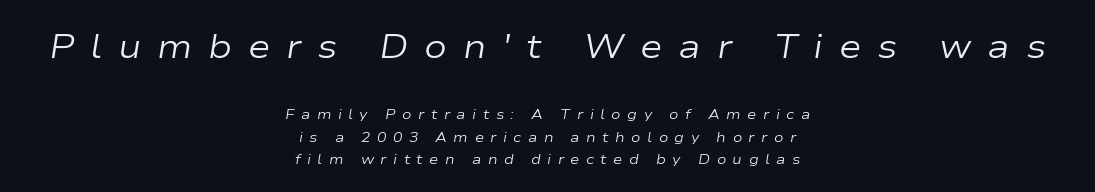
Q: Is the text bold? A: No.
Q: Is the text italic (slanted)? A: Yes, it leans right by about 9 degrees.
Q: Is the text underlined? A: No.
Q: How is the paragraph aligned? A: Centered.
Q: Is the spacing between letters normal or unusually wide? A: Unusually wide.
Q: Is the spacing between lines tight, normal or loose? A: Normal.
Q: Which block of text is set in a larger size, the first (top) or the second (bottom)? A: The first (top) one.
Q: Width (condensed, normal, or wide)? A: Wide.
Q: Stroke contrast? A: Low.
Q: x-height? A: Medium.
Q: Monospaced? A: No.
